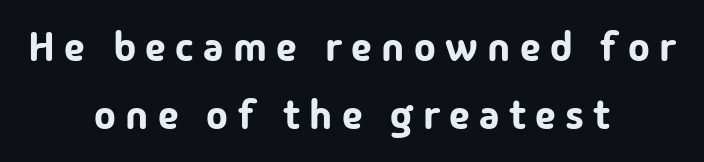
{"serif": "no", "italic": "no", "width": "normal", "stroke_contrast": "low", "x_height": "medium", "monospaced": "no", "underline": "no", "align": "center", "line_spacing": "normal", "line_spacing_ratio": 1.67, "letter_spacing": "wide", "letter_spacing_em": 0.23, "glyph_px": 41}
